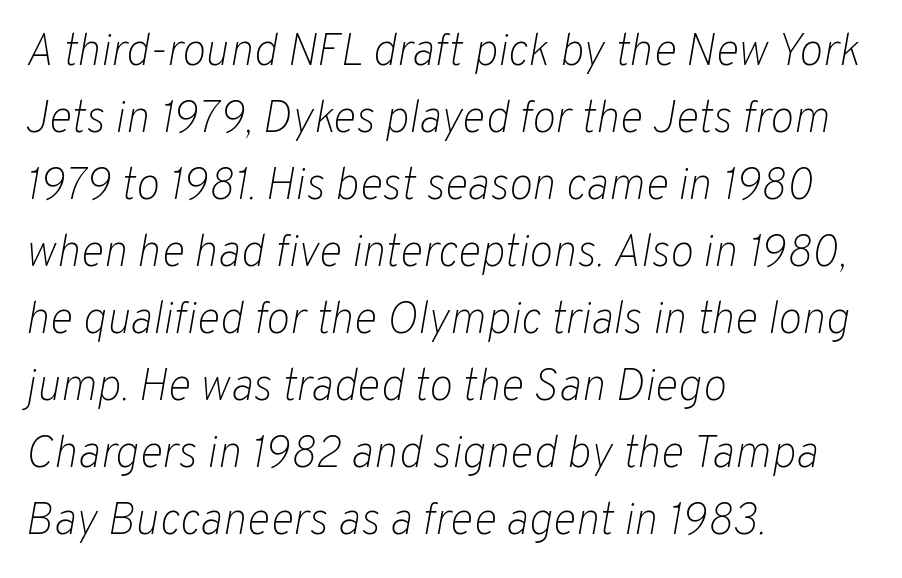
Q: Is the text bold? A: No.
Q: Is the text italic (slanted)? A: Yes, it leans right by about 10 degrees.
Q: Is the text underlined? A: No.
Q: How is the paragraph aligned? A: Left-aligned.
Q: Is the spacing between letters normal or unusually wide? A: Normal.
Q: Is the spacing between lines tight, normal or loose? A: Normal.
Q: Width (condensed, normal, or wide)? A: Normal.
Q: Stroke contrast? A: Low.
Q: x-height? A: Medium.
Q: Monospaced? A: No.
